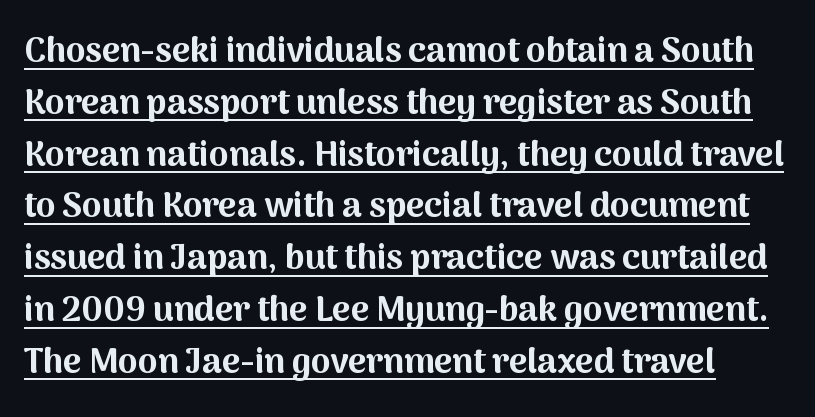
{"serif": "no", "italic": "no", "bold": "yes", "weight": "bold", "width": "normal", "stroke_contrast": "medium", "x_height": "medium", "monospaced": "no", "underline": "yes", "line_spacing": "normal", "line_spacing_ratio": 1.48, "letter_spacing": "normal", "letter_spacing_em": 0.0, "glyph_px": 35}
